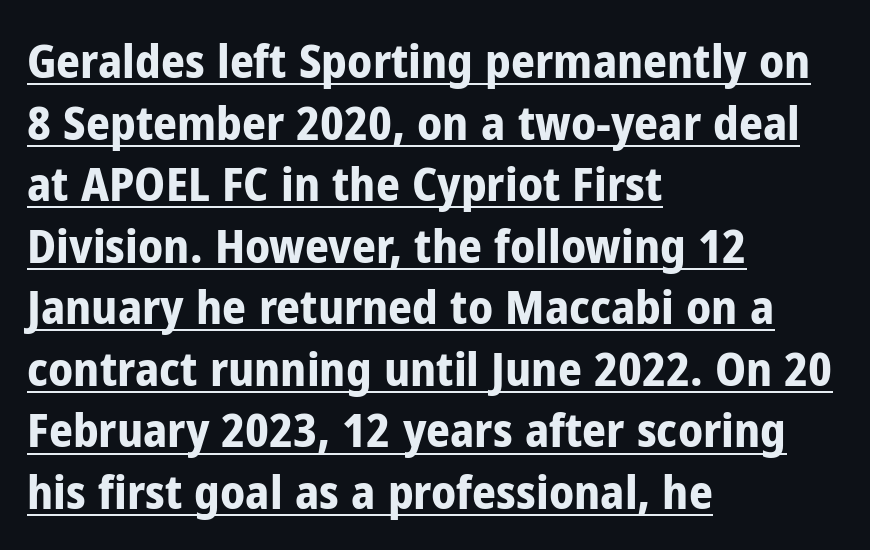
Q: Is the text bold? A: Yes.
Q: Is the text italic (slanted)? A: No, it is upright.
Q: Is the typeface a serif or a sans-serif typeface? A: Sans-serif.
Q: Is the text underlined? A: Yes.
Q: How is the paragraph aligned? A: Left-aligned.
Q: Is the spacing between letters normal or unusually wide? A: Normal.
Q: Is the spacing between lines tight, normal or loose? A: Normal.
Q: Width (condensed, normal, or wide)? A: Condensed.
Q: Stroke contrast? A: Low.
Q: x-height? A: Medium.
Q: Monospaced? A: No.
